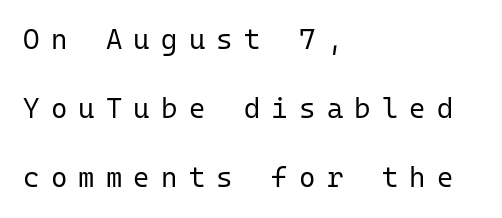
Q: Is the text bold? A: No.
Q: Is the text italic (slanted)? A: No, it is upright.
Q: Is the typeface a serif or a sans-serif typeface? A: Sans-serif.
Q: Is the text underlined? A: No.
Q: How is the paragraph aligned? A: Left-aligned.
Q: Is the spacing between letters normal or unusually wide? A: Unusually wide.
Q: Is the spacing between lines tight, normal or loose? A: Loose.
Q: Width (condensed, normal, or wide)? A: Normal.
Q: Stroke contrast? A: Low.
Q: x-height? A: Medium.
Q: Monospaced? A: Yes.
